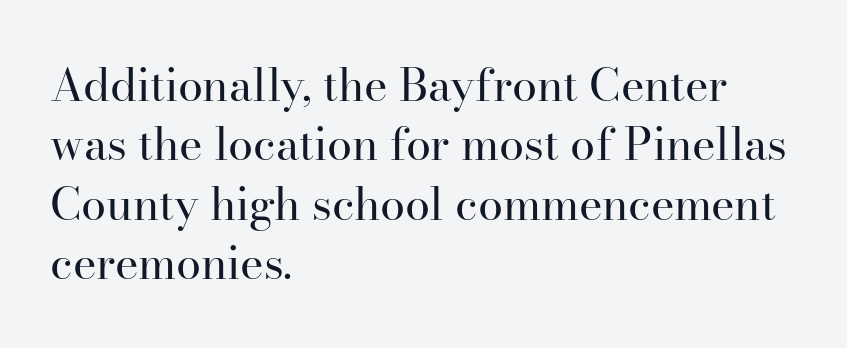
The space beneath each line is pristine and unruled. You can tell from the footed stems that serif type was used. The letters advance in unequal steps, a hallmark of proportional type. Is there any slant? The stems are plumb. The type is set solid horizontally, with unmodified tracking. Vertical spacing — default.
